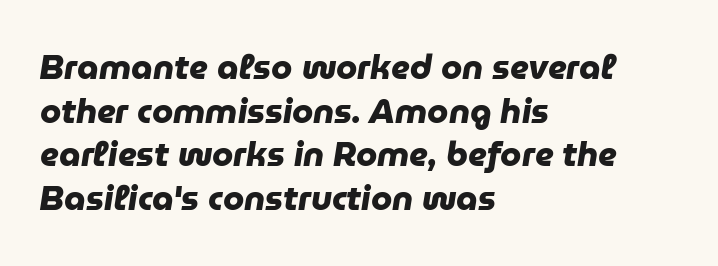
Leftover space on each line is placed entirely after the last word. The designer left line spacing at the default. Only glyphs here, with clear space below each row. The face used here is proportionally spaced, like ordinary book or web type.
